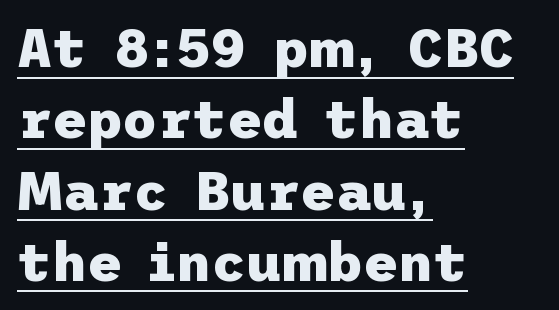
The axis of the letterforms is exactly vertical. Compared with an ordinary text face, these strokes are far heavier — a full bold. Students, note that the glyphs here touch the page at normal intervals. Alignment: flush left. This rendering employs a face without finishing strokes, i.e., a sans-serif.
